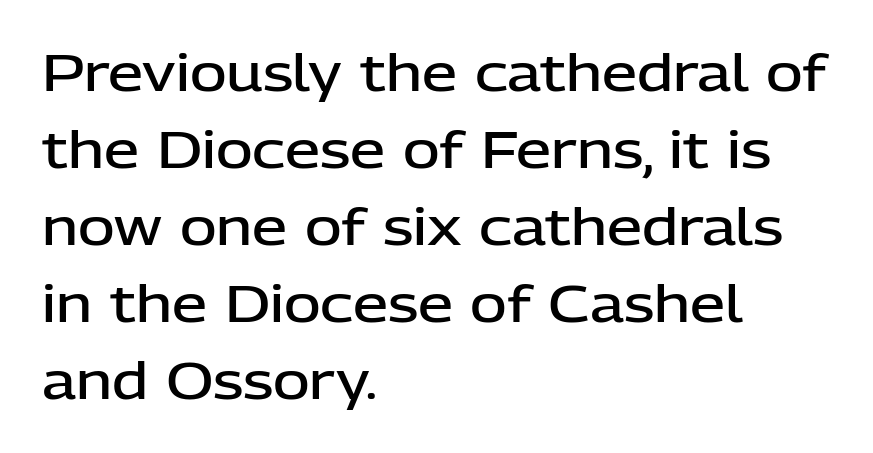
Q: Is the text bold? A: Semi-bold.
Q: Is the text italic (slanted)? A: No, it is upright.
Q: Is the typeface a serif or a sans-serif typeface? A: Sans-serif.
Q: Is the text underlined? A: No.
Q: How is the paragraph aligned? A: Left-aligned.
Q: Is the spacing between letters normal or unusually wide? A: Normal.
Q: Is the spacing between lines tight, normal or loose? A: Normal.
Q: Width (condensed, normal, or wide)? A: Normal.
Q: Stroke contrast? A: Low.
Q: x-height? A: Medium.
Q: Monospaced? A: No.
